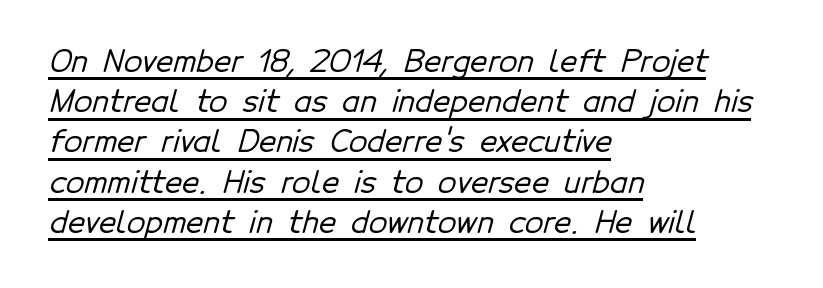
The image shows 30 px sans-serif type; set left-aligned, normal line spacing (1.34x), normal letter spacing, underlined; low stroke contrast and a medium x-height.
